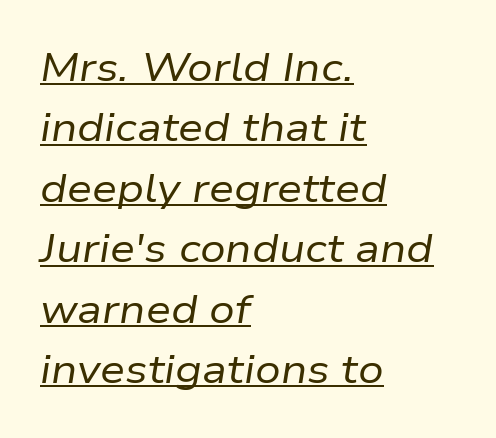
Evenly set lines give the paragraph a standard silhouette. Glyph-to-glyph distance matches everyday printed text. The face used here has a pronounced slope to its letters. The passage shown is typed in a proportional face where columns would drift.
